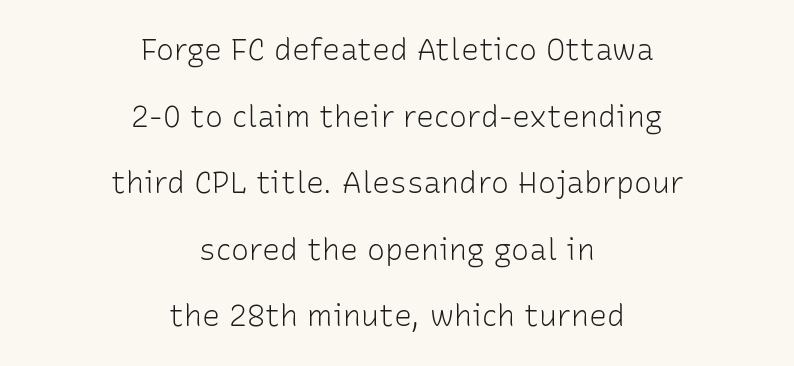
Q: Is the text bold? A: No.
Q: Is the text italic (slanted)? A: No, it is upright.
Q: Is the typeface a serif or a sans-serif typeface? A: Sans-serif.
Q: Is the text underlined? A: No.
Q: How is the paragraph aligned? A: Centered.
Q: Is the spacing between letters normal or unusually wide? A: Normal.
Q: Is the spacing between lines tight, normal or loose? A: Loose.
Q: Width (condensed, normal, or wide)? A: Normal.
Q: Stroke contrast? A: Low.
Q: x-height? A: Medium.
Q: Monospaced? A: No.
